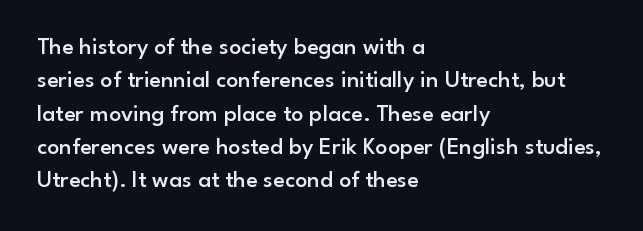
{"italic": "no", "bold": "semi", "underline": "no", "align": "left", "line_spacing": "normal", "line_spacing_ratio": 1.39, "letter_spacing": "normal", "letter_spacing_em": 0.0, "glyph_px": 24}
